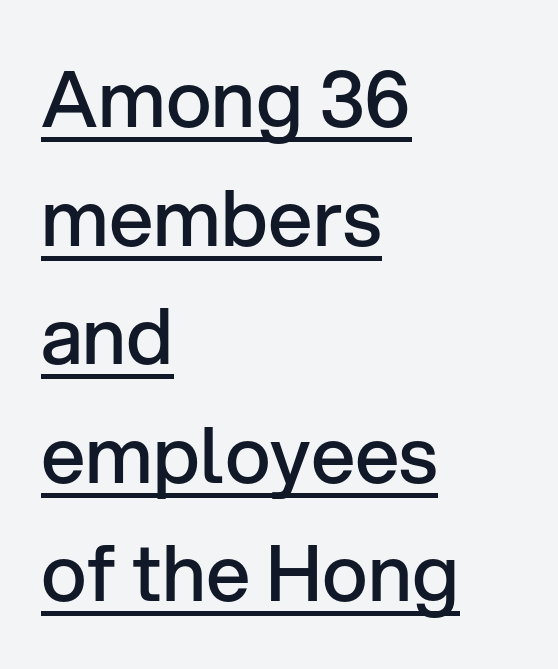
Q: Is the text bold? A: Semi-bold.
Q: Is the text italic (slanted)? A: No, it is upright.
Q: Is the typeface a serif or a sans-serif typeface? A: Sans-serif.
Q: Is the text underlined? A: Yes.
Q: How is the paragraph aligned? A: Left-aligned.
Q: Is the spacing between letters normal or unusually wide? A: Normal.
Q: Is the spacing between lines tight, normal or loose? A: Normal.
Q: Width (condensed, normal, or wide)? A: Normal.
Q: Stroke contrast? A: Low.
Q: x-height? A: Medium.
Q: Monospaced? A: No.
